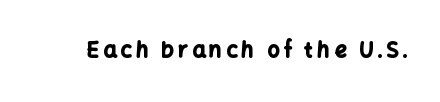
Q: Is the text bold? A: Yes.
Q: Is the text italic (slanted)? A: No, it is upright.
Q: Is the text underlined? A: No.
Q: Is the spacing between letters normal or unusually wide? A: Unusually wide.
